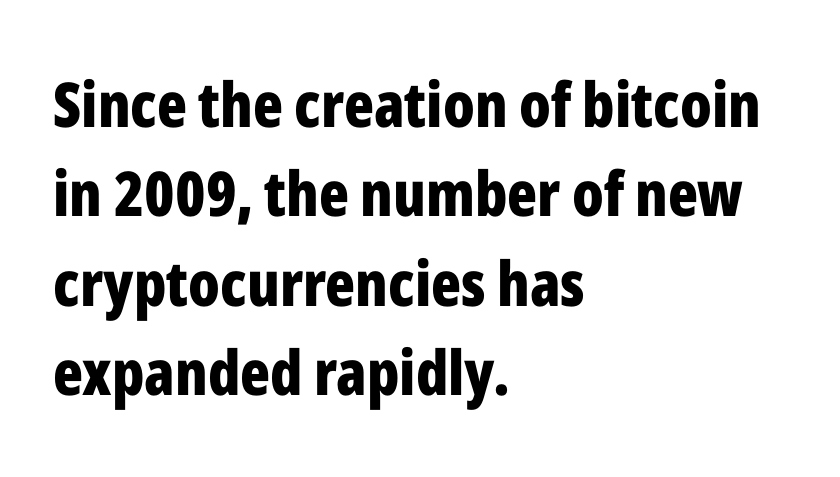
The image shows 62 px bold, condensed sans-serif type, upright; set left-aligned, normal line spacing (1.44x), normal letter spacing, not underlined; low stroke contrast and a medium x-height.
